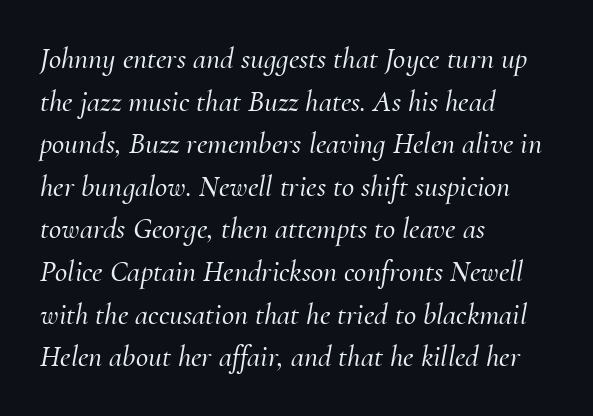
Type style note: has serifs. Visually the block forms a straight wall on the left and a jagged coastline on the right. Anything drawn beneath the words? Only blank space. Here the designer chose a conventional face with non-uniform glyph widths. The line texture is even and compact thanks to regular tracking.
